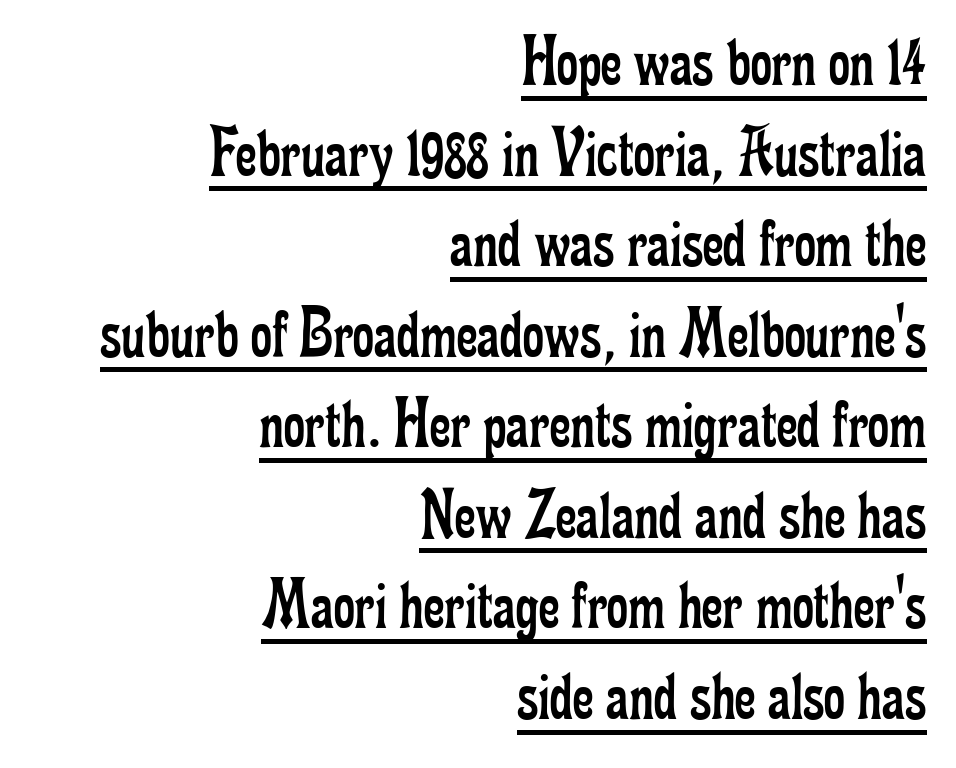
The image shows 73 px regular-weight, condensed serif type, upright; set right-aligned, line spacing 1.24x, normal letter spacing, underlined; low stroke contrast and a small x-height.
